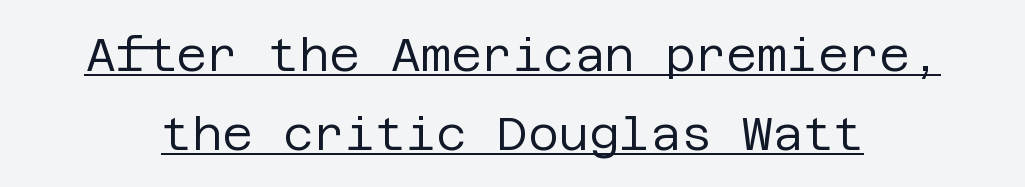
Q: Is the text bold? A: No.
Q: Is the text italic (slanted)? A: No, it is upright.
Q: Is the typeface a serif or a sans-serif typeface? A: Sans-serif.
Q: Is the text underlined? A: Yes.
Q: Is the spacing between letters normal or unusually wide? A: Normal.
Q: Is the spacing between lines tight, normal or loose? A: Normal.
Q: Width (condensed, normal, or wide)? A: Normal.
Q: Stroke contrast? A: Low.
Q: x-height? A: Large.
